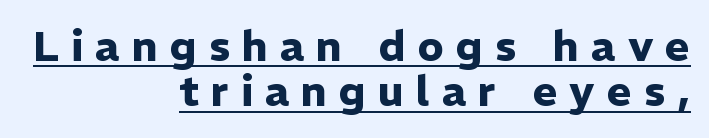
Q: Is the text bold? A: Yes.
Q: Is the text italic (slanted)? A: No, it is upright.
Q: Is the typeface a serif or a sans-serif typeface? A: Sans-serif.
Q: Is the text underlined? A: Yes.
Q: How is the paragraph aligned? A: Right-aligned.
Q: Is the spacing between letters normal or unusually wide? A: Unusually wide.
Q: Is the spacing between lines tight, normal or loose? A: Tight.
Q: Width (condensed, normal, or wide)? A: Normal.
Q: Stroke contrast? A: Low.
Q: x-height? A: Medium.
Q: Monospaced? A: No.
